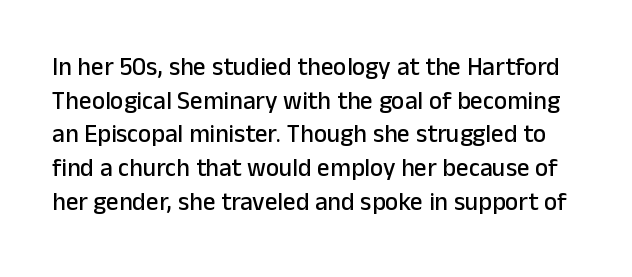
{"italic": "no", "underline": "no", "line_spacing": "normal", "line_spacing_ratio": 1.35, "letter_spacing": "normal", "letter_spacing_em": 0.0, "glyph_px": 25}
